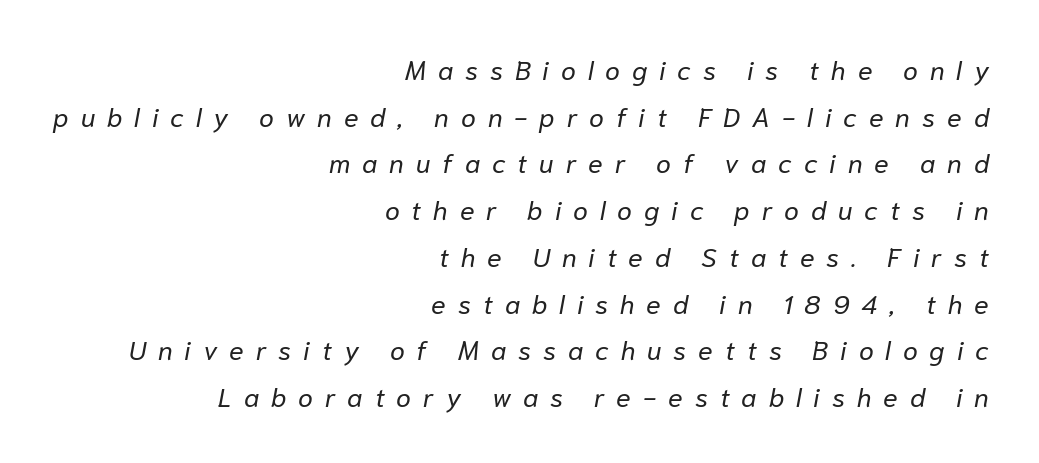
The image shows 27 px text type, italic (leaning right); set right-aligned, line spacing 1.73x, unusually wide letter spacing (+0.44 em), not underlined.
